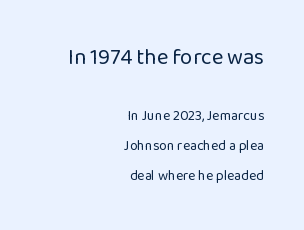
The image shows 22 px text type, upright; set right-aligned, loose line spacing (2.13x), normal letter spacing, not underlined; the first (top) block is 1.57x larger.
